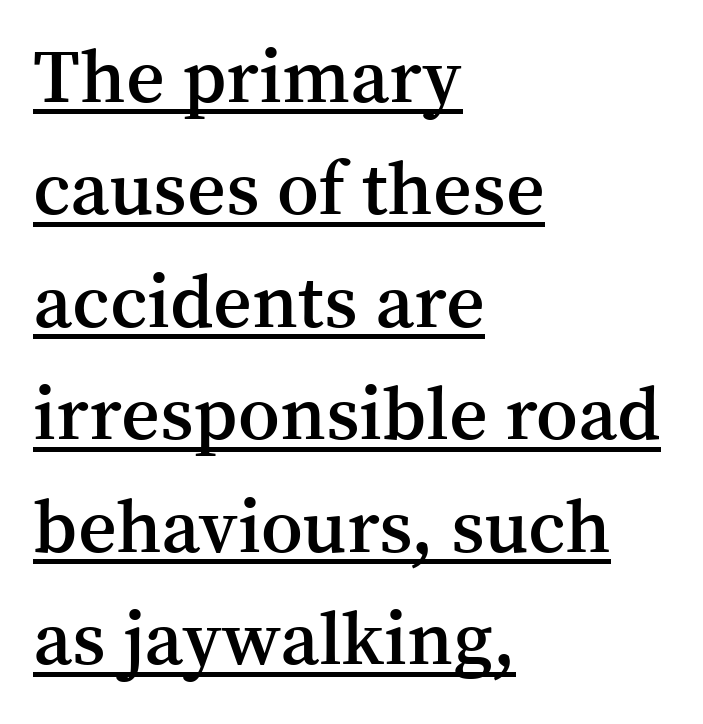
The space between consecutive lines is moderate. Default kerning and tracking; the words read as compact shapes. The passage is arranged the way most books set body copy — flush left. Descenders here cross a horizontal rule under the line.
